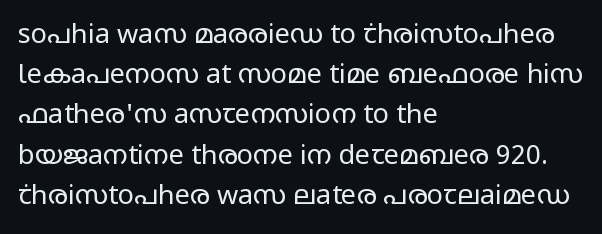
The paragraph shown leans on its left margin. Has an underline been added? It has not. The font's upright variant was chosen for this text. The cut favours lightness, reaching ordinary text weight at its darkest.
